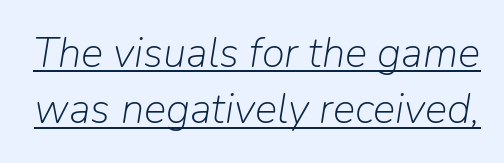
Q: Is the text bold? A: No.
Q: Is the text italic (slanted)? A: Yes, it leans right by about 9 degrees.
Q: Is the text underlined? A: Yes.
Q: Is the spacing between letters normal or unusually wide? A: Normal.
Q: Is the spacing between lines tight, normal or loose? A: Normal.
Q: Width (condensed, normal, or wide)? A: Normal.
Q: Stroke contrast? A: Low.
Q: x-height? A: Medium.
Q: Monospaced? A: No.
